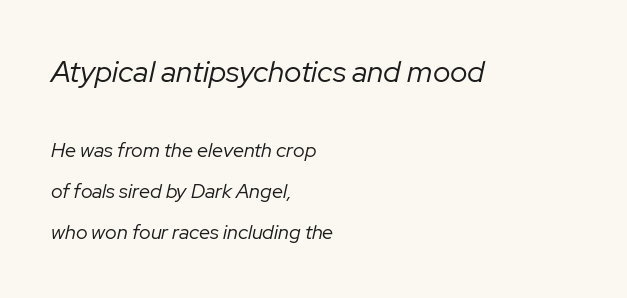
{"italic": "yes", "lean": "right", "slant_degrees": 12, "bold": "no", "weight": "regular", "width": "normal", "stroke_contrast": "low", "x_height": "medium", "monospaced": "no", "underline": "no", "align": "left", "line_spacing": "loose", "line_spacing_ratio": 2.05, "letter_spacing": "normal", "letter_spacing_em": 0.0, "larger_block": "first", "size_ratio": 1.5, "glyph_px": 30}
